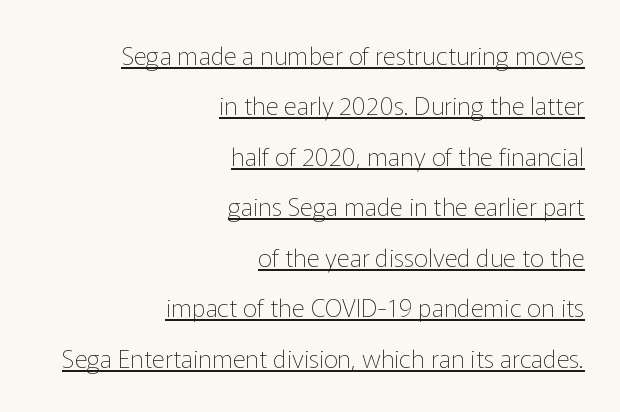
Q: Is the text bold? A: No.
Q: Is the text italic (slanted)? A: No, it is upright.
Q: Is the text underlined? A: Yes.
Q: How is the paragraph aligned? A: Right-aligned.
Q: Is the spacing between letters normal or unusually wide? A: Normal.
Q: Is the spacing between lines tight, normal or loose? A: Loose.
